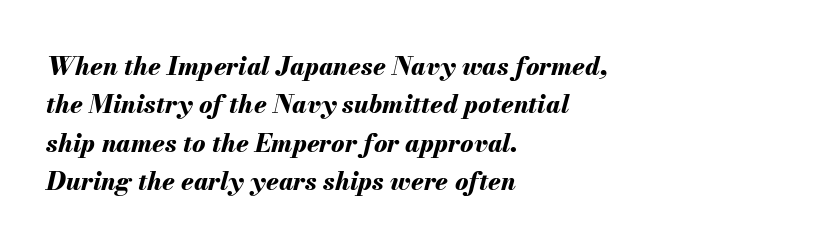
The image shows 25 px bold type, italic (leaning right); set left-aligned, normal line spacing (1.54x), normal letter spacing, not underlined.
